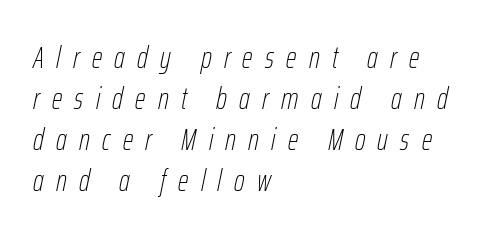
The characters are drawn with everyday or finer stroke widths. The line-height multiplier appears to be the usual default. Words float on clear page, feet unadorned. Notice how the stems are inclined rather than vertical — that's the hallmark of italics.
